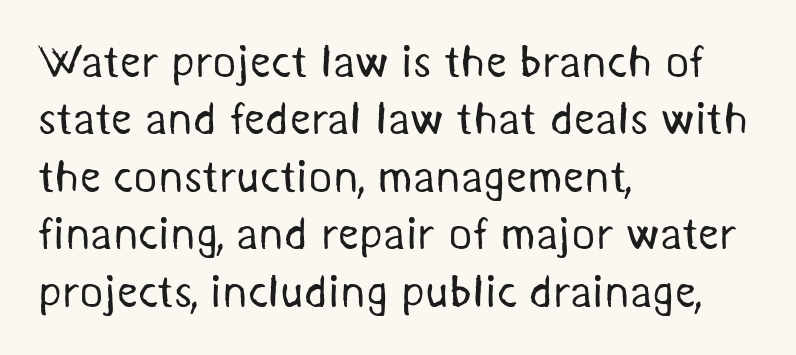
The image shows 46 px regular-weight sans-serif type; set left-aligned, normal line spacing (1.25x), normal letter spacing, not underlined; medium stroke contrast and a medium x-height.
